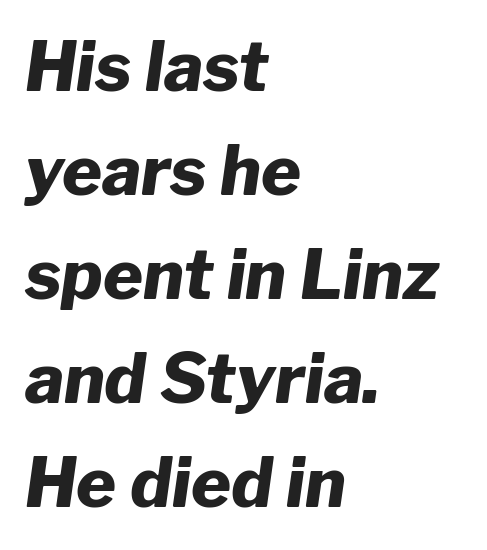
The image shows 68 px heavy type, italic (leaning right); set left-aligned, normal line spacing (1.53x), normal letter spacing, not underlined; low stroke contrast and a medium x-height.
